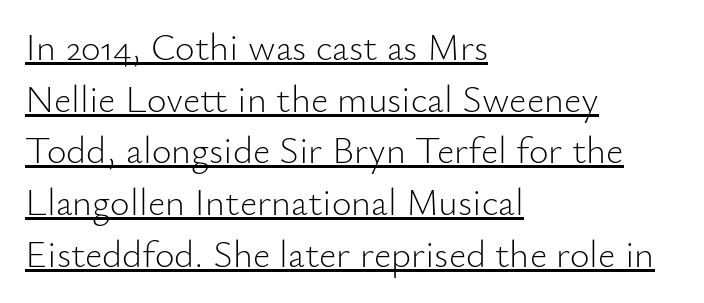
The image shows 38 px light sans-serif type, upright; set left-aligned, normal line spacing (1.36x), normal letter spacing, underlined; low stroke contrast and a small x-height.
